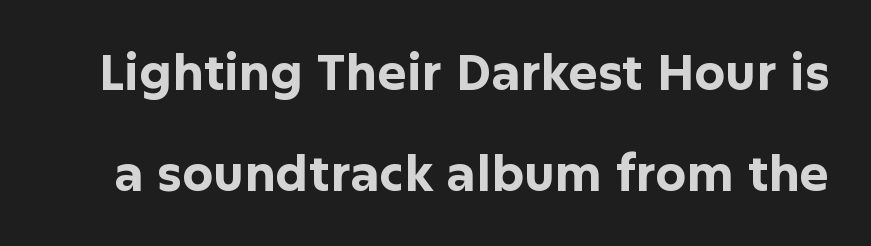
Q: Is the text bold? A: Yes.
Q: Is the text italic (slanted)? A: No, it is upright.
Q: Is the typeface a serif or a sans-serif typeface? A: Sans-serif.
Q: Is the text underlined? A: No.
Q: Is the spacing between letters normal or unusually wide? A: Normal.
Q: Is the spacing between lines tight, normal or loose? A: Loose.
Q: Width (condensed, normal, or wide)? A: Normal.
Q: Stroke contrast? A: Low.
Q: x-height? A: Medium.
Q: Monospaced? A: No.
